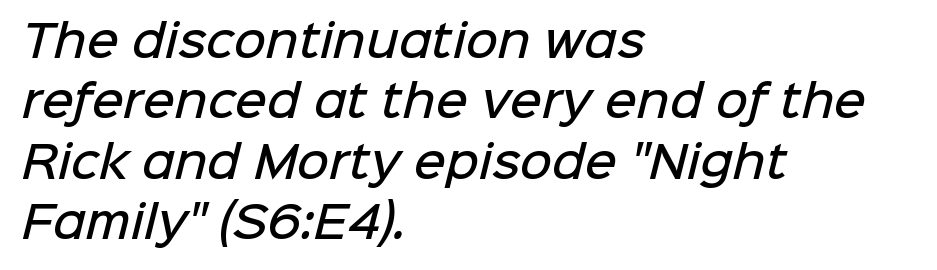
The rendering uses a moderate line-height, typical for paragraphs. What kind of face is this? One without serifs — a sans. The typesetting leans somewhat heavy: a semibold. Is the letter spacing exaggerated? No — it looks like the ordinary default. Has an underline been added? It has not. The face used here is proportionally spaced, like ordinary book or web type.
